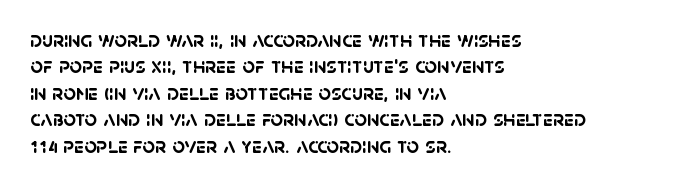
Q: Is the text bold? A: Yes.
Q: Is the text underlined? A: No.
Q: How is the paragraph aligned? A: Left-aligned.
Q: Is the spacing between letters normal or unusually wide? A: Normal.
